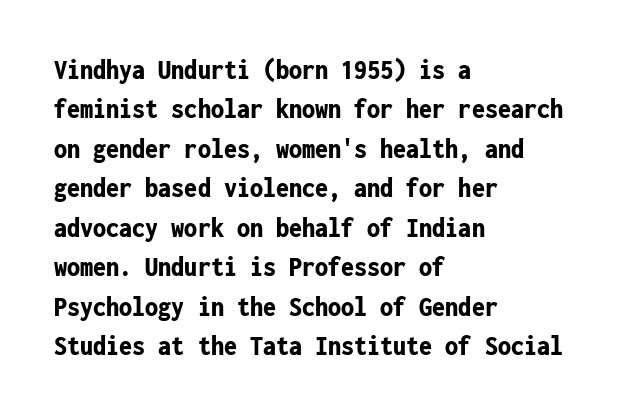
Only glyphs here, with clear space below each row. The passage shown is typed in a monospace face where columns stay perfectly aligned. What kind of face is this? One without serifs — a sans. Set as a true bold cut, around the 700 mark. The type sits square on the baseline with zero lean. Horizontal bands of white between lines are of average thickness.
